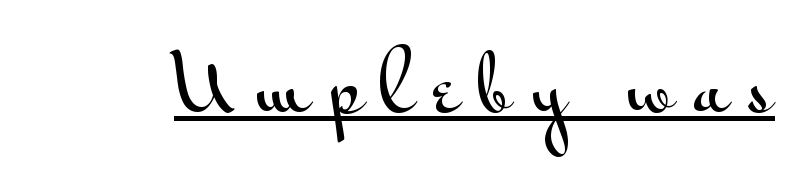
The image shows 78 px wide sans-serif type; set unusually wide letter spacing (+0.26 em), underlined; medium stroke contrast and a small x-height.
